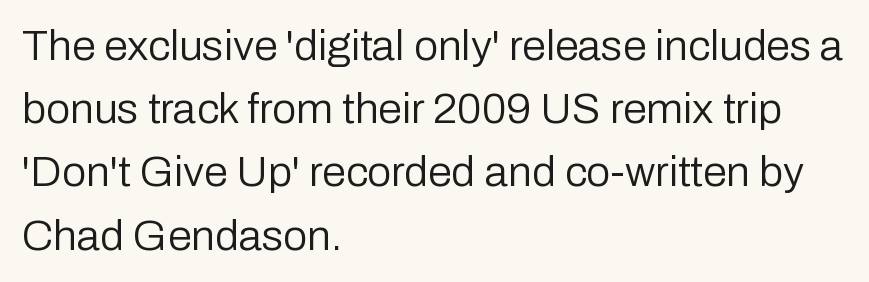
{"serif": "no", "italic": "no", "bold": "no", "weight": "regular", "width": "normal", "stroke_contrast": "low", "x_height": "medium", "monospaced": "no", "underline": "no", "align": "left", "line_spacing": "normal", "line_spacing_ratio": 1.47, "letter_spacing": "normal", "letter_spacing_em": 0.0, "glyph_px": 43}
